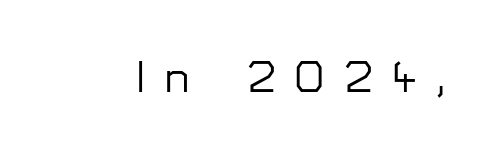
What stands out about the letter spacing? Its width — letters are far apart. Type without underlining. Is there any slant? The stems are plumb. Look at the bottom of the vertical strokes: they stop flat, with no serifs. Do the characters align in a grid? No, the font is proportional.
